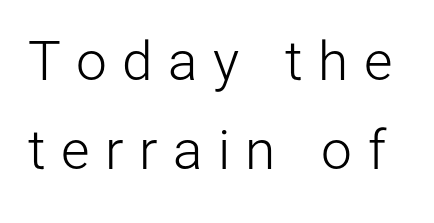
{"serif": "no", "italic": "no", "bold": "no", "weight": "light", "width": "normal", "stroke_contrast": "low", "x_height": "medium", "monospaced": "no", "underline": "no", "line_spacing": "normal", "line_spacing_ratio": 1.62, "letter_spacing": "wide", "letter_spacing_em": 0.28, "glyph_px": 55}
